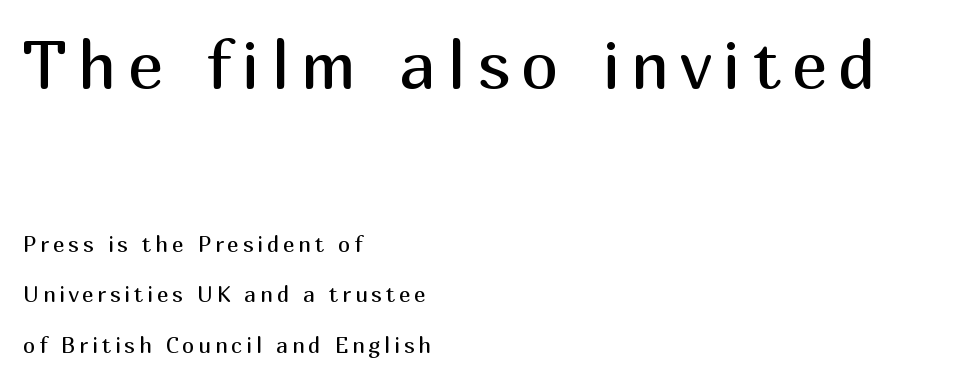
The image shows 67 px regular-weight sans-serif type, upright; set left-aligned, loose line spacing (2.29x), not underlined; the first (top) block is 3.05x larger; medium stroke contrast and a medium x-height.
